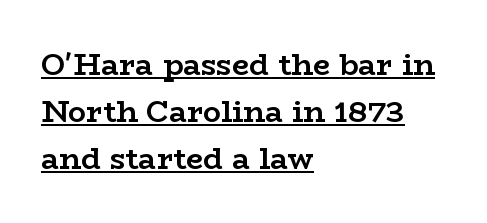
The image shows 30 px semibold, wide serif type, upright; set left-aligned, normal line spacing (1.56x), normal letter spacing, underlined; low stroke contrast and a medium x-height.
